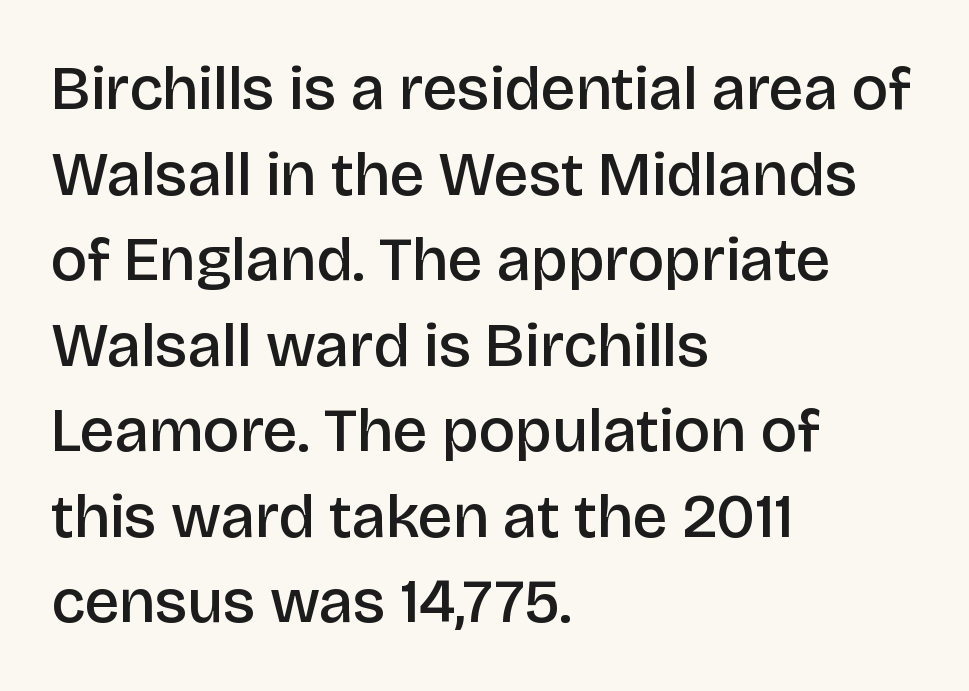
The image shows 62 px semibold sans-serif type, upright; set left-aligned, normal line spacing (1.38x), normal letter spacing, not underlined; low stroke contrast and a large x-height.
